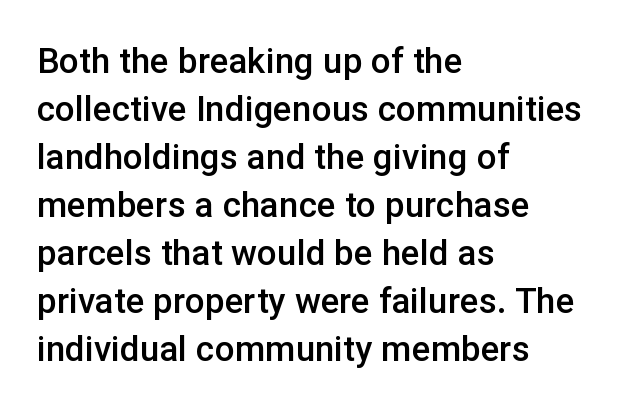
The image shows 35 px semibold sans-serif type, upright; set left-aligned, normal line spacing (1.37x), normal letter spacing, not underlined; low stroke contrast and a medium x-height.
